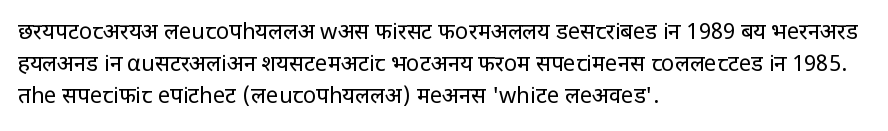
Q: Is the text bold? A: No.
Q: Is the text italic (slanted)? A: No, it is upright.
Q: Is the text underlined? A: No.
Q: How is the paragraph aligned? A: Left-aligned.
Q: Is the spacing between letters normal or unusually wide? A: Normal.
Q: Is the spacing between lines tight, normal or loose? A: Normal.
